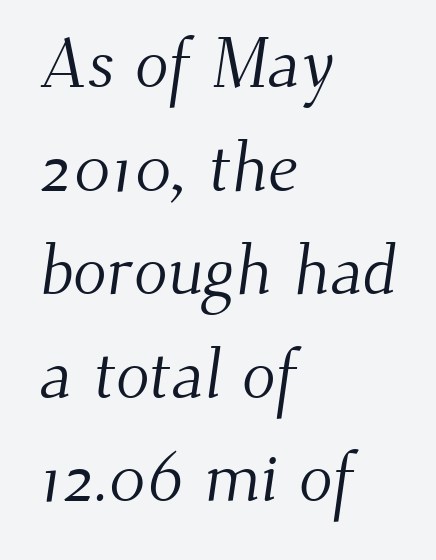
Q: Is the text bold? A: No.
Q: Is the typeface a serif or a sans-serif typeface? A: Serif.
Q: Is the text underlined? A: No.
Q: How is the paragraph aligned? A: Left-aligned.
Q: Is the spacing between letters normal or unusually wide? A: Normal.
Q: Is the spacing between lines tight, normal or loose? A: Normal.
Q: Width (condensed, normal, or wide)? A: Normal.
Q: Stroke contrast? A: Medium.
Q: x-height? A: Small.
Q: Monospaced? A: No.
